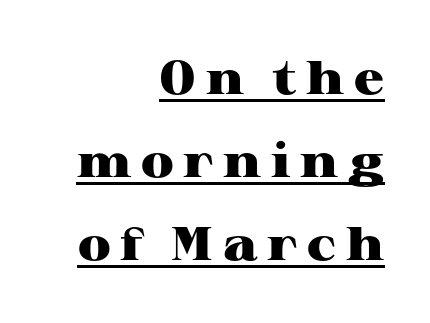
The font is running at its bold setting. This is the regular roman posture of the typeface. Varying glyph widths throughout — classic text-font behaviour. Look at the tracking — it's clearly loosened, letters drifting apart.
